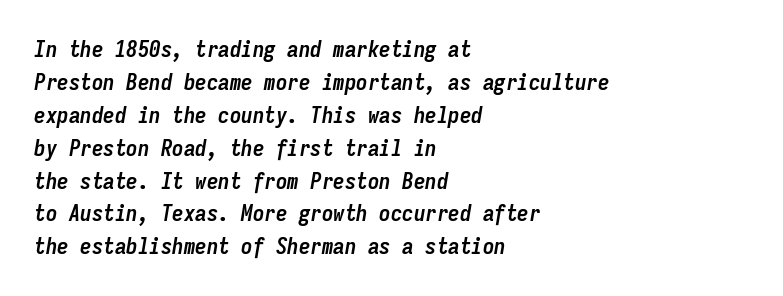
The image shows 23 px bold type, italic (leaning right); set left-aligned, normal line spacing (1.43x), normal letter spacing, not underlined.
